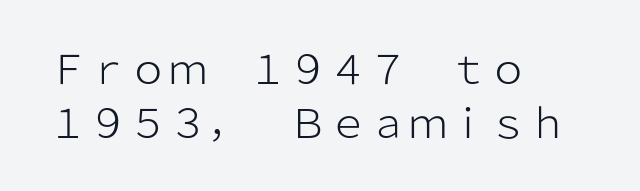
Varying glyph widths throughout — classic text-font behaviour. Unlike italic type, these characters show no tilt at all. Nothing unusual about the tracking: characters are spaced as the font intends. Letters have the restrained weight of plain body copy at most. This rendering employs a face without finishing strokes, i.e., a sans-serif.
